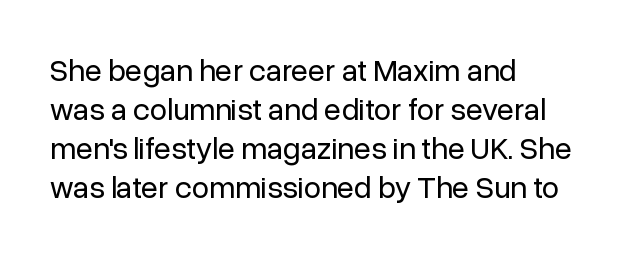
The image shows 31 px regular-weight sans-serif type, upright; set left-aligned, normal line spacing (1.26x), normal letter spacing, not underlined; low stroke contrast and a medium x-height.
